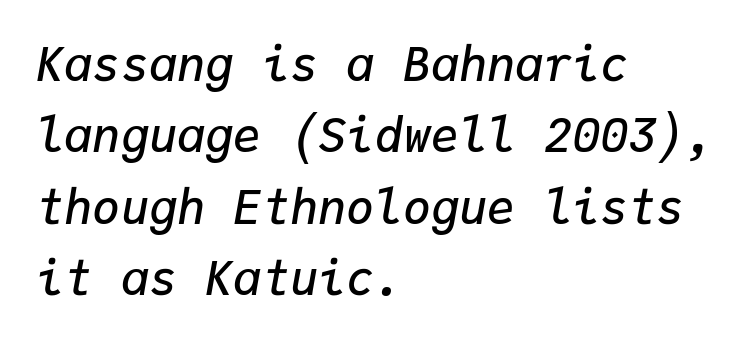
Weight: semibold (demi). The text block is weighted toward the left margin, trailing off unevenly rightward. Inter-character spacing is left at the font's built-in metrics. The glyphs are unaccompanied by any horizontal stroke below them.
